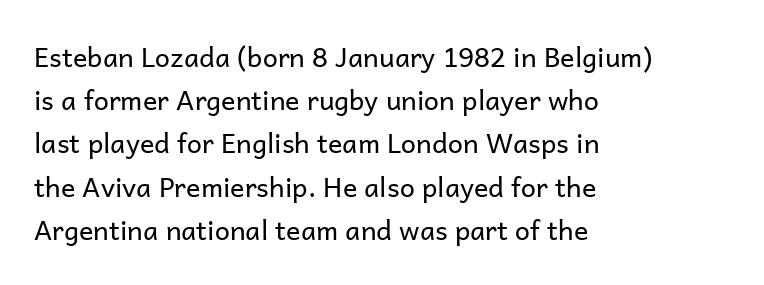
The image shows 27 px text type, upright; set left-aligned, normal line spacing (1.6x), normal letter spacing, not underlined.
